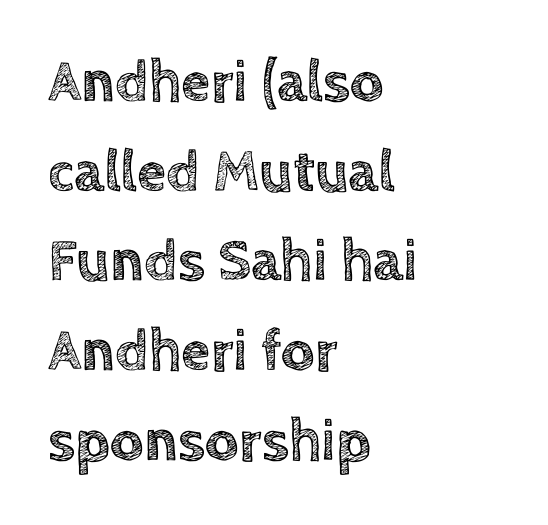
Q: Is the text italic (slanted)? A: No, it is upright.
Q: Is the text underlined? A: No.
Q: How is the paragraph aligned? A: Left-aligned.
Q: Is the spacing between letters normal or unusually wide? A: Normal.
Q: Is the spacing between lines tight, normal or loose? A: Normal.
Q: Width (condensed, normal, or wide)? A: Normal.
Q: x-height? A: Large.
Q: Monospaced? A: No.
